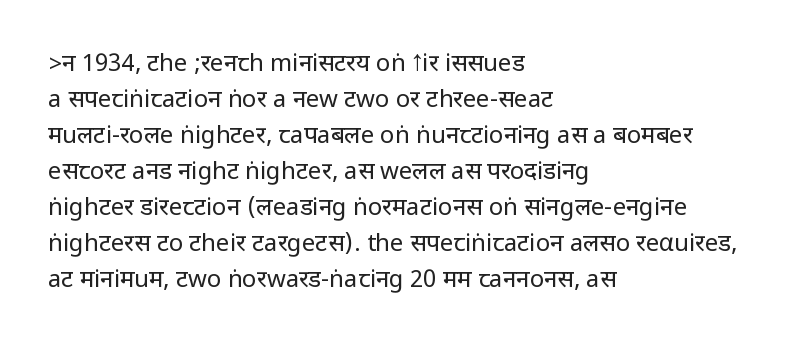
There is no visible air inserted between adjacent glyphs. The rendering anchors every line to the left-hand side. Counters stay open thanks to moderate or lighter strokes. Is there much room between lines? A standard amount, neither cramped nor airy. Type without underlining.
